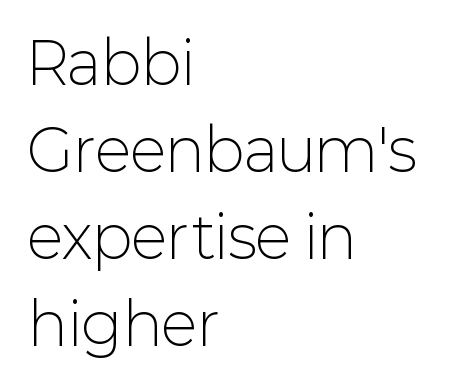
Q: Is the text bold? A: No.
Q: Is the text italic (slanted)? A: No, it is upright.
Q: Is the typeface a serif or a sans-serif typeface? A: Sans-serif.
Q: Is the text underlined? A: No.
Q: How is the paragraph aligned? A: Left-aligned.
Q: Is the spacing between letters normal or unusually wide? A: Normal.
Q: Is the spacing between lines tight, normal or loose? A: Normal.
Q: Width (condensed, normal, or wide)? A: Normal.
Q: Stroke contrast? A: Low.
Q: x-height? A: Medium.
Q: Monospaced? A: No.
